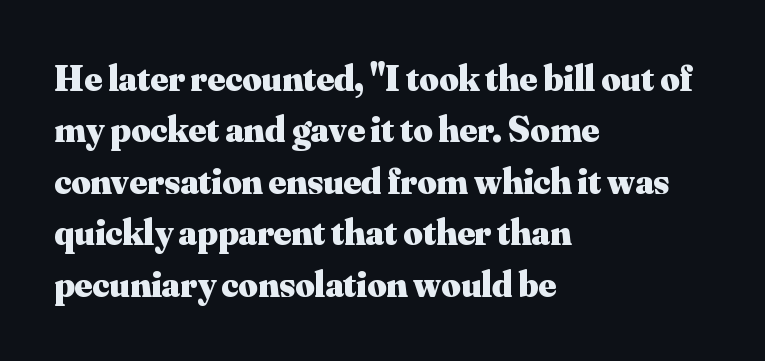
The image shows 37 px heavy serif type, upright; set left-aligned, normal line spacing (1.39x), normal letter spacing, not underlined; medium stroke contrast and a small x-height.
